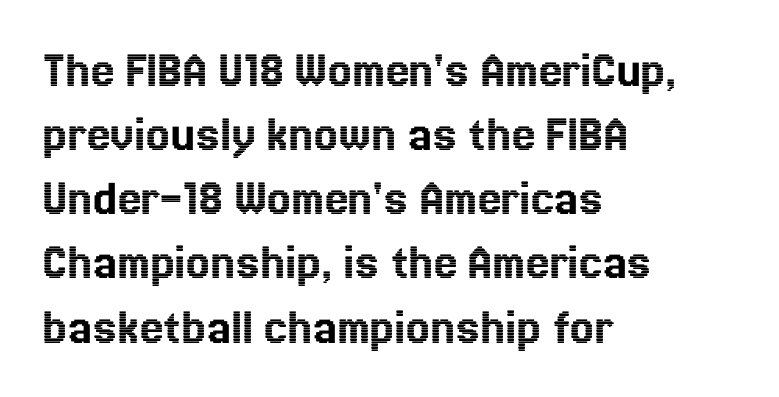
A student would call this left alignment; a typographer would say flush left, rag right. Characters follow at the spacing the type designer built in. The specimen omits any rule beneath the text block's lines. Quick note: not italic, upright.
